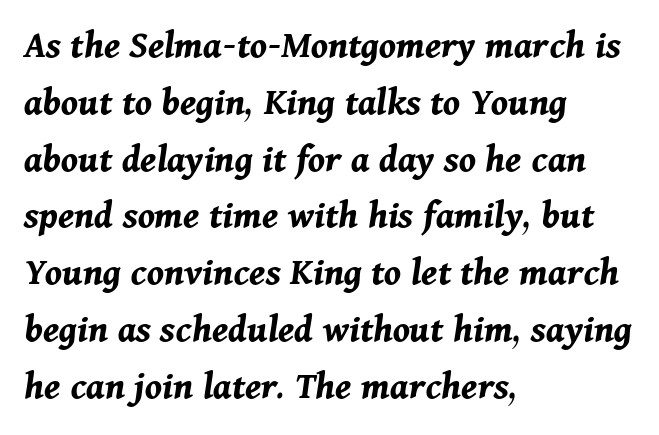
Only glyphs here, with clear space below each row. Spacing verdict: proportional, widths tailored to each character. Strong, thick strokes mark this as bold type. Between one letter and the next there's only the usual sliver of space. The vertical gap from one line to the next is medium.
